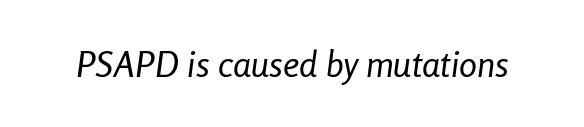
Unmarked baselines from the first word to the last. Counters stay open thanks to moderate or lighter strokes. The gaps between neighbouring characters are ordinary and unremarkable. Spacing verdict: proportional, widths tailored to each character.
